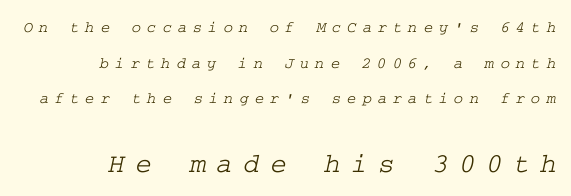
{"serif": "yes", "width": "wide", "stroke_contrast": "low", "x_height": "medium", "underline": "no", "align": "right", "line_spacing": "loose", "line_spacing_ratio": 2.23, "letter_spacing": "wide", "letter_spacing_em": 0.37, "larger_block": "second", "size_ratio": 1.75, "glyph_px": 28}
